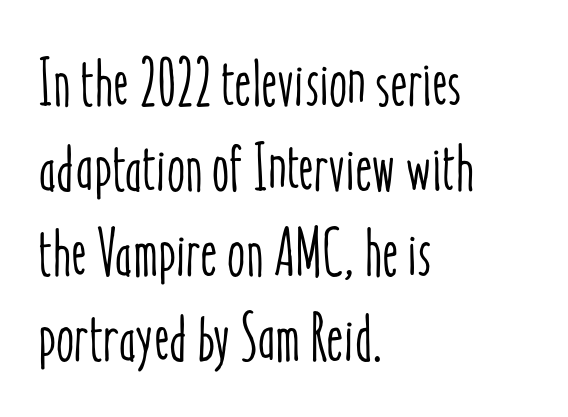
{"italic": "no", "width": "condensed", "stroke_contrast": "low", "x_height": "medium", "monospaced": "no", "underline": "no", "align": "left", "line_spacing": "normal", "line_spacing_ratio": 1.29, "letter_spacing": "normal", "letter_spacing_em": 0.0, "glyph_px": 66}
